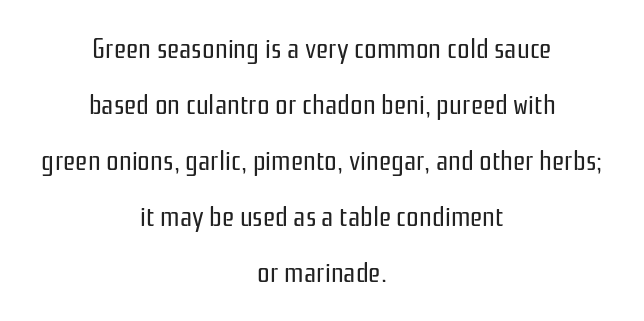
The image shows 28 px regular-weight, condensed sans-serif type, upright; set centered, loose line spacing (2.0x), normal letter spacing, not underlined; low stroke contrast and a medium x-height.
